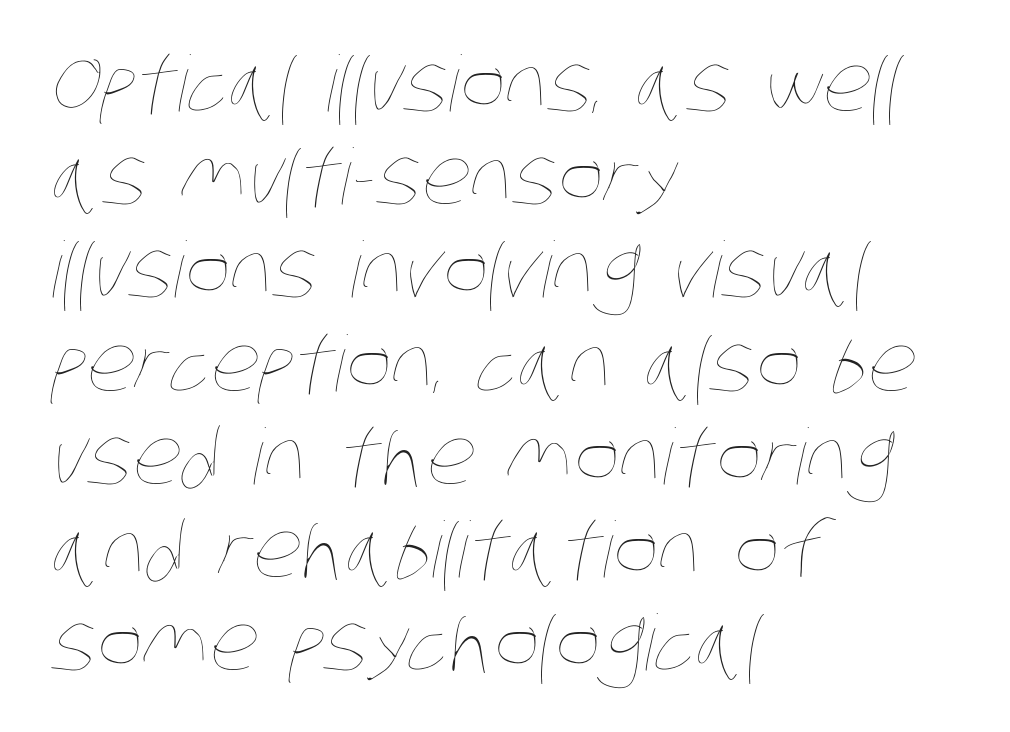
The image shows 77 px thin, condensed type; set left-aligned, line spacing 1.21x, normal letter spacing, not underlined; low stroke contrast and a large x-height.
